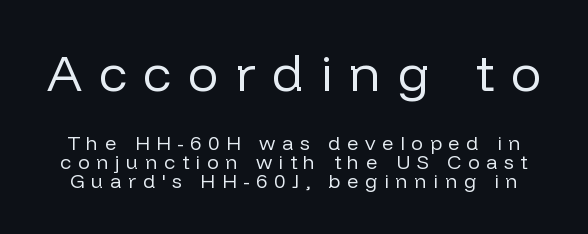
{"serif": "no", "italic": "no", "bold": "no", "weight": "regular", "width": "normal", "stroke_contrast": "low", "x_height": "medium", "monospaced": "no", "underline": "no", "line_spacing": "tight", "line_spacing_ratio": 0.96, "letter_spacing": "wide", "letter_spacing_em": 0.33, "larger_block": "first", "size_ratio": 2.55, "glyph_px": 51}
